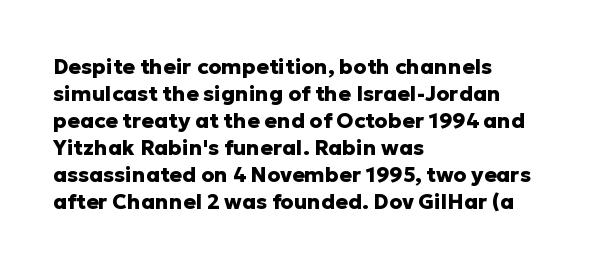
Q: Is the text bold? A: Yes.
Q: Is the text italic (slanted)? A: No, it is upright.
Q: Is the text underlined? A: No.
Q: How is the paragraph aligned? A: Left-aligned.
Q: Is the spacing between letters normal or unusually wide? A: Normal.
Q: Is the spacing between lines tight, normal or loose? A: Normal.
